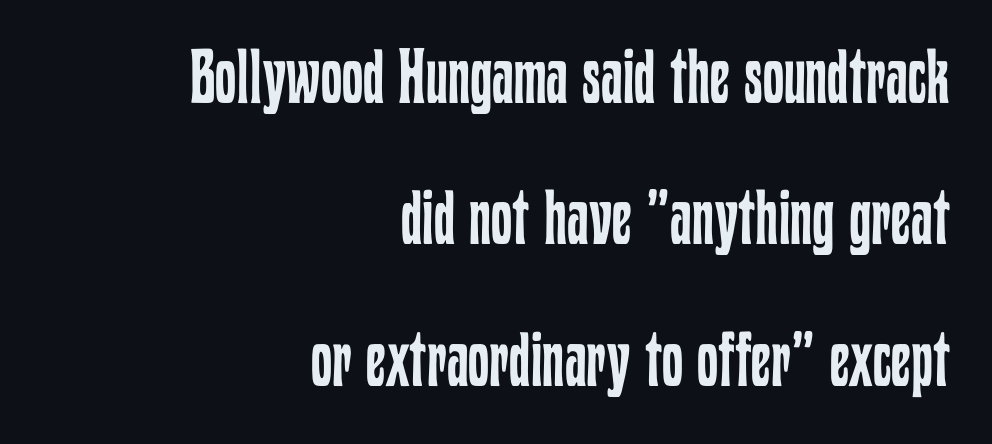
{"italic": "no", "bold": "no", "weight": "regular", "width": "condensed", "stroke_contrast": "low", "x_height": "medium", "monospaced": "no", "underline": "no", "align": "right", "line_spacing_ratio": 1.86, "letter_spacing": "normal", "letter_spacing_em": 0.0, "glyph_px": 76}
